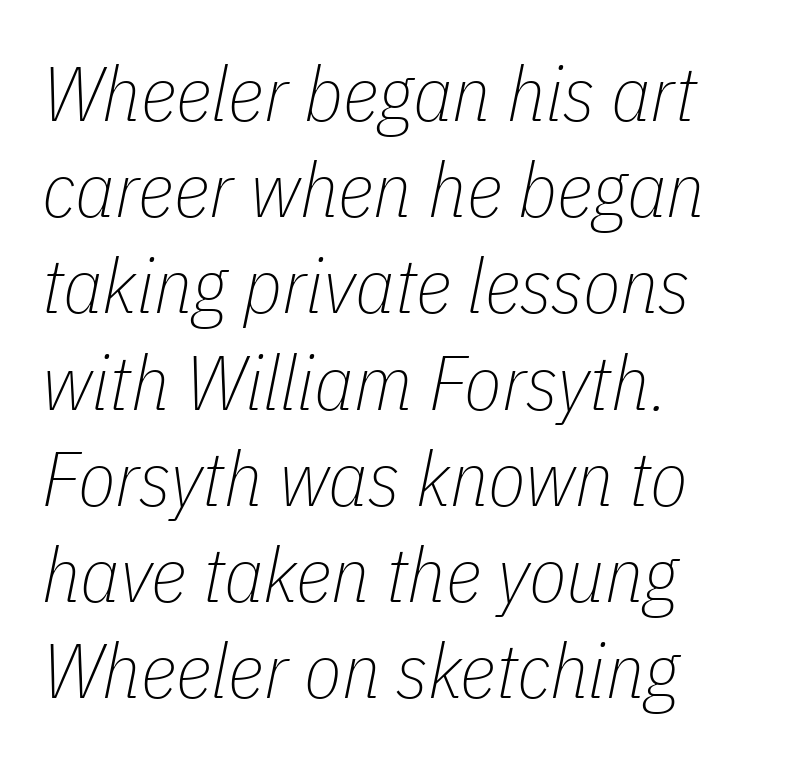
The image shows 77 px thin, condensed type, italic (leaning right); set left-aligned, normal line spacing (1.25x), normal letter spacing, not underlined; low stroke contrast and a medium x-height.
